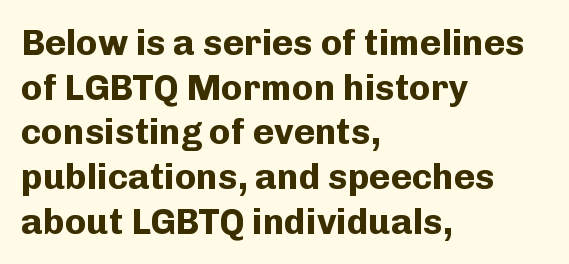
The image shows 36 px bold sans-serif type, upright; set left-aligned, line spacing 1.24x, normal letter spacing, not underlined; low stroke contrast and a medium x-height.
